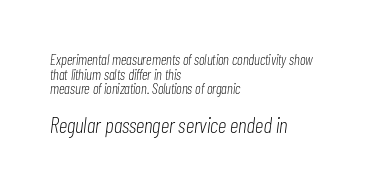
{"italic": "yes", "lean": "right", "slant_degrees": 7, "bold": "no", "underline": "no", "align": "left", "line_spacing": "tight", "line_spacing_ratio": 0.97, "letter_spacing": "normal", "letter_spacing_em": 0.0, "larger_block": "second", "size_ratio": 1.47, "glyph_px": 22}
